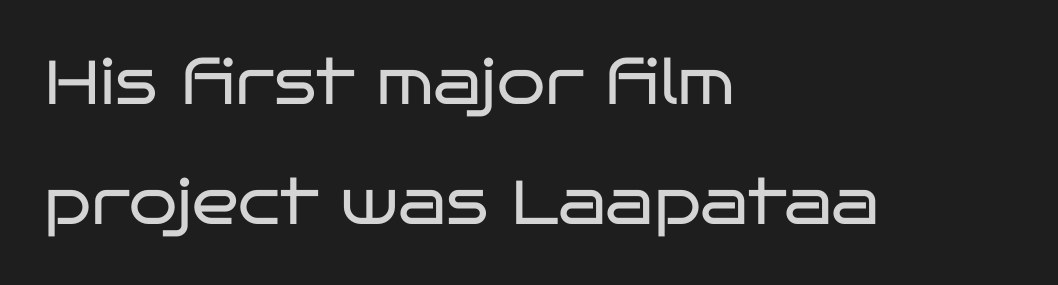
{"serif": "no", "italic": "no", "bold": "no", "weight": "regular", "width": "wide", "stroke_contrast": "low", "x_height": "large", "monospaced": "no", "underline": "no", "align": "left", "line_spacing": "loose", "line_spacing_ratio": 1.94, "letter_spacing": "normal", "letter_spacing_em": 0.0, "glyph_px": 62}
